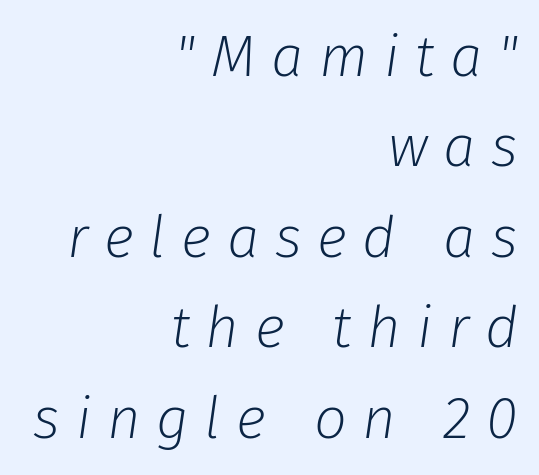
The image shows 58 px light type, italic (leaning right); set right-aligned, normal line spacing (1.56x), unusually wide letter spacing (+0.27 em), not underlined; low stroke contrast and a medium x-height.
